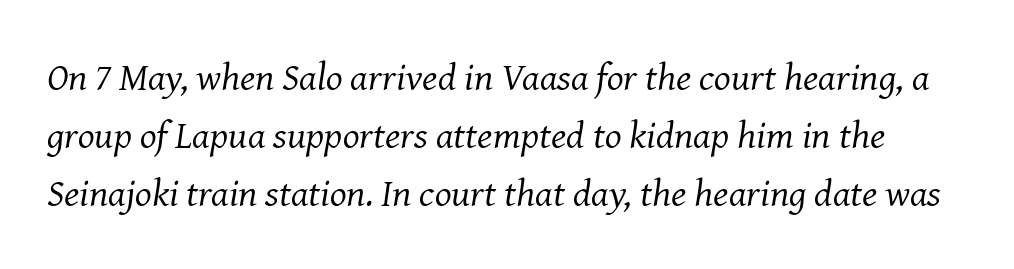
{"serif": "yes", "italic": "yes", "lean": "right", "slant_degrees": 8, "bold": "no", "weight": "regular", "width": "normal", "stroke_contrast": "medium", "x_height": "medium", "monospaced": "no", "underline": "no", "line_spacing": "normal", "line_spacing_ratio": 1.49, "letter_spacing": "normal", "letter_spacing_em": 0.0, "glyph_px": 39}
